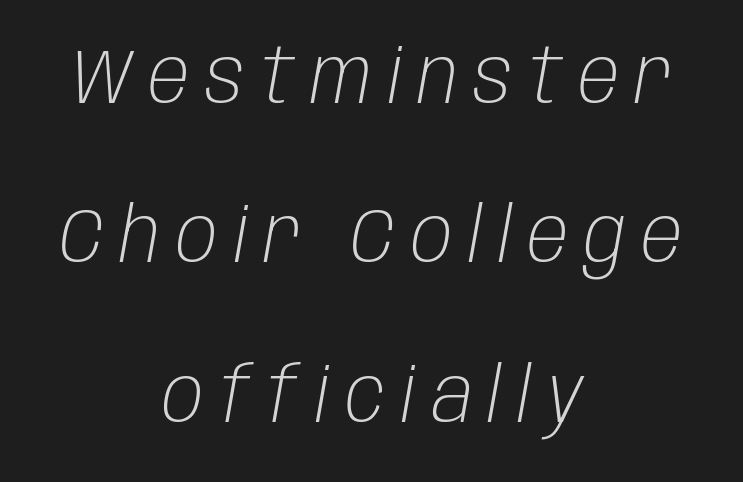
Q: Is the text bold? A: No.
Q: Is the text italic (slanted)? A: Yes, it leans right by about 10 degrees.
Q: Is the text underlined? A: No.
Q: How is the paragraph aligned? A: Centered.
Q: Is the spacing between letters normal or unusually wide? A: Unusually wide.
Q: Is the spacing between lines tight, normal or loose? A: Loose.
Q: Width (condensed, normal, or wide)? A: Condensed.
Q: Stroke contrast? A: Low.
Q: x-height? A: Large.
Q: Monospaced? A: No.
